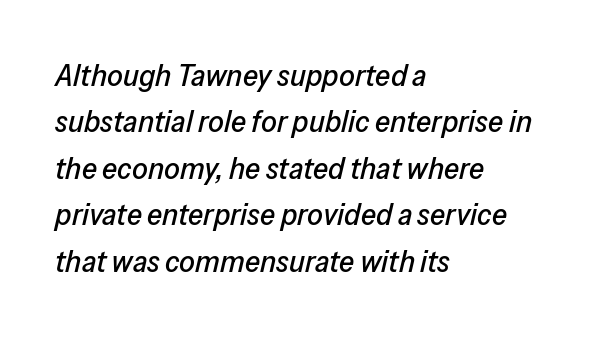
Type without underlining. Tracking value appears to be zero — textbook default spacing. Note the varied advance widths — an 'i' is clearly narrower than an 'm'. Casual observation: everything's shoved over to the left. Successive baselines arrive at the customary interval. Posture: slanted.
